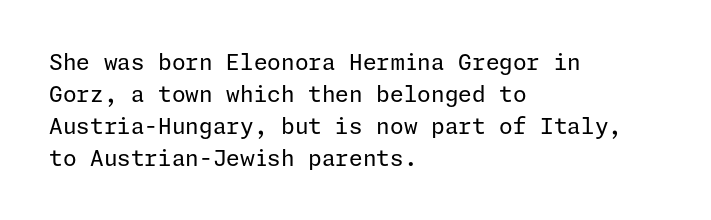
{"italic": "no", "bold": "no", "underline": "no", "align": "left", "line_spacing": "normal", "line_spacing_ratio": 1.45, "letter_spacing": "normal", "letter_spacing_em": 0.0, "glyph_px": 22}
